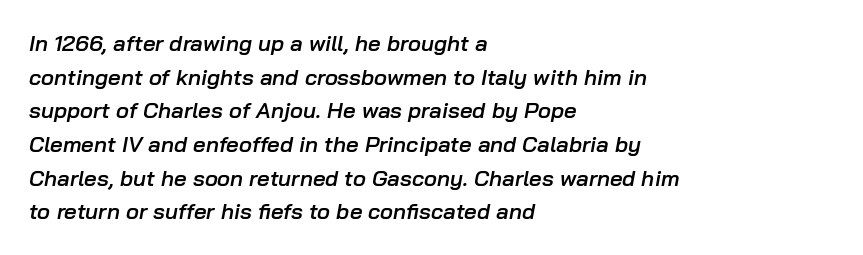
{"italic": "yes", "lean": "right", "slant_degrees": 10, "bold": "semi", "underline": "no", "align": "left", "line_spacing": "normal", "line_spacing_ratio": 1.53, "letter_spacing": "normal", "letter_spacing_em": 0.0, "glyph_px": 22}
